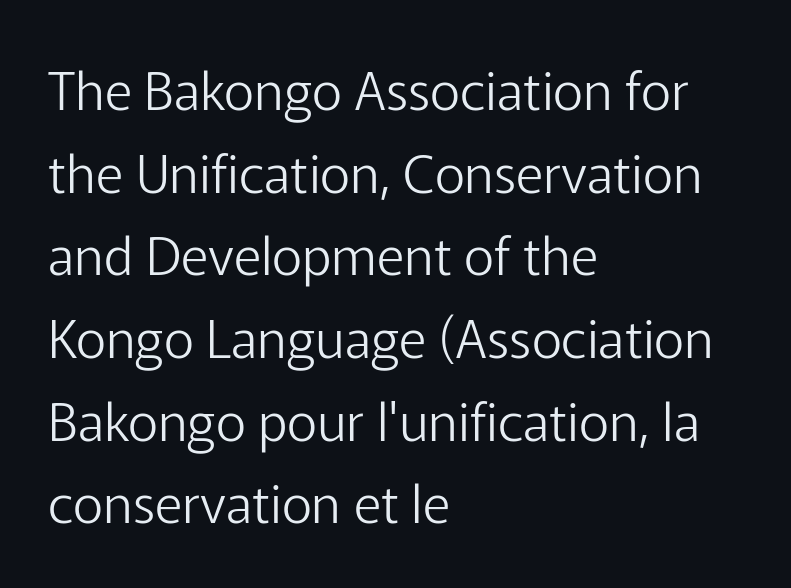
{"serif": "no", "italic": "no", "bold": "no", "weight": "light", "width": "normal", "stroke_contrast": "low", "x_height": "medium", "monospaced": "no", "underline": "no", "align": "left", "line_spacing": "normal", "line_spacing_ratio": 1.56, "letter_spacing": "normal", "letter_spacing_em": 0.0, "glyph_px": 53}
